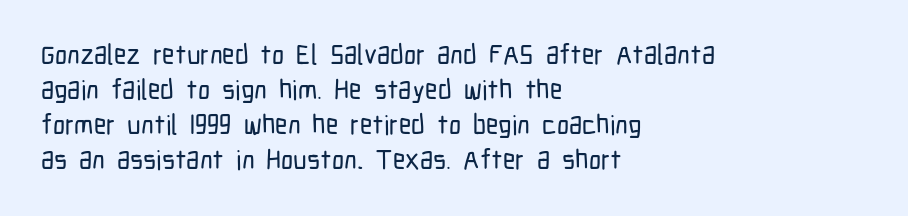
{"italic": "no", "underline": "no", "align": "left", "line_spacing": "normal", "line_spacing_ratio": 1.3, "letter_spacing": "normal", "letter_spacing_em": 0.0, "glyph_px": 27}
